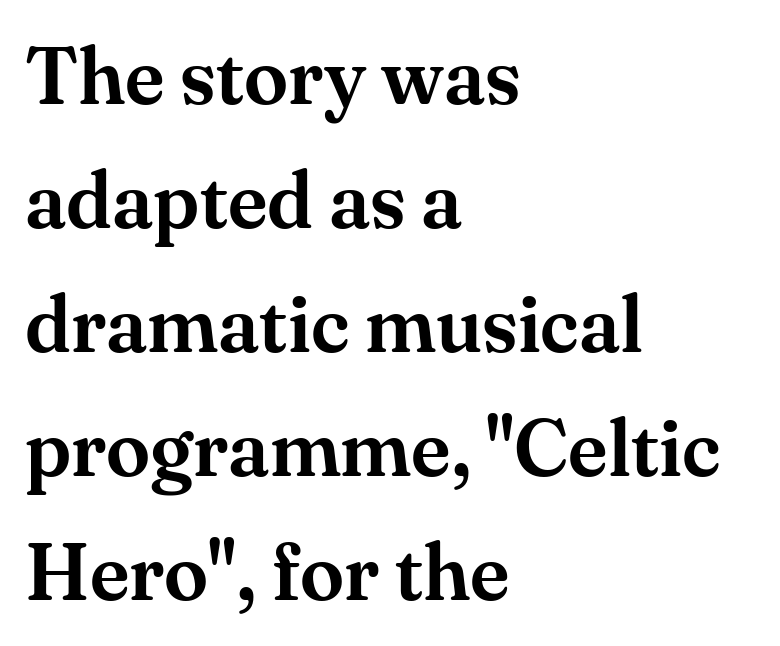
Q: Is the text italic (slanted)? A: No, it is upright.
Q: Is the typeface a serif or a sans-serif typeface? A: Serif.
Q: Is the text underlined? A: No.
Q: How is the paragraph aligned? A: Left-aligned.
Q: Is the spacing between letters normal or unusually wide? A: Normal.
Q: Is the spacing between lines tight, normal or loose? A: Normal.
Q: Width (condensed, normal, or wide)? A: Normal.
Q: Stroke contrast? A: Medium.
Q: x-height? A: Small.
Q: Monospaced? A: No.
